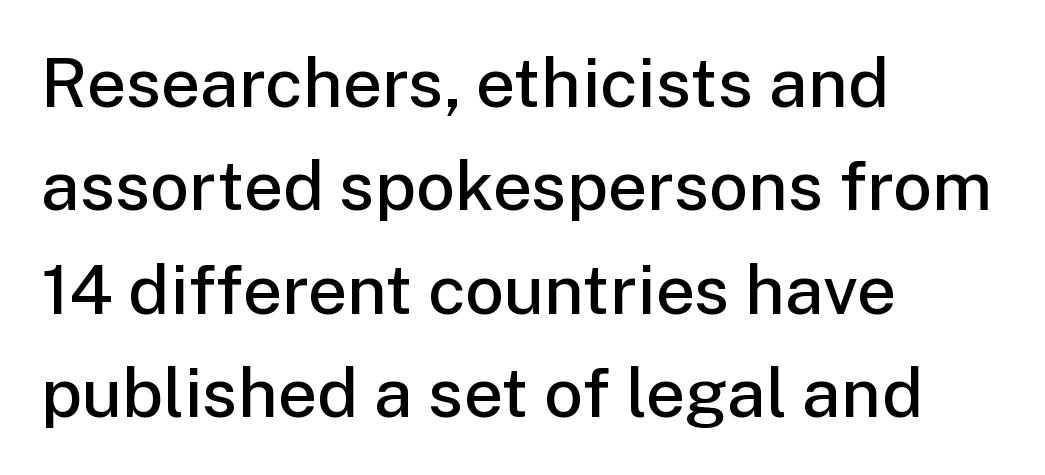
Anything drawn beneath the words? Only blank space. Words appear dense and cohesive because spacing is normal. The axis of the letterforms is exactly vertical. Leftover space on each line is placed entirely after the last word. Unlike a traditional serif, this face leaves its strokes unadorned.
